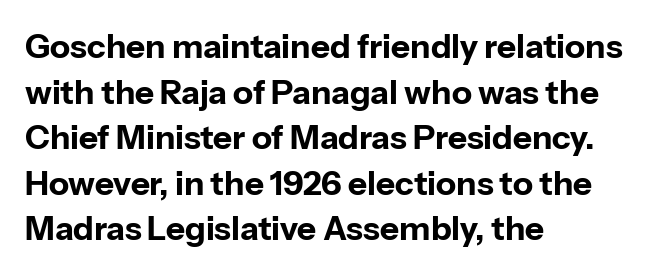
{"serif": "no", "italic": "no", "bold": "yes", "weight": "bold", "width": "normal", "stroke_contrast": "low", "x_height": "medium", "monospaced": "no", "underline": "no", "align": "left", "line_spacing": "normal", "line_spacing_ratio": 1.38, "letter_spacing": "normal", "letter_spacing_em": 0.0, "glyph_px": 33}
